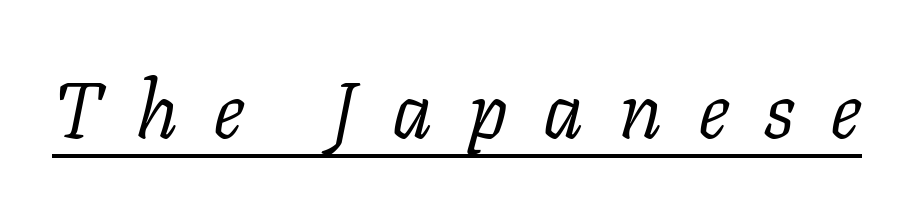
Q: Is the text bold? A: No.
Q: Is the text italic (slanted)? A: Yes, it leans right by about 11 degrees.
Q: Is the typeface a serif or a sans-serif typeface? A: Serif.
Q: Is the text underlined? A: Yes.
Q: Is the spacing between letters normal or unusually wide? A: Unusually wide.
Q: Width (condensed, normal, or wide)? A: Normal.
Q: Stroke contrast? A: Low.
Q: x-height? A: Medium.
Q: Monospaced? A: No.
